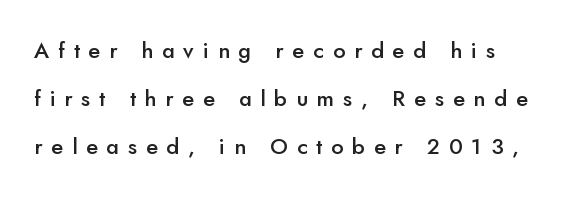
The image shows 22 px text type, upright; set loose line spacing (2.19x), unusually wide letter spacing (+0.4 em), not underlined.
